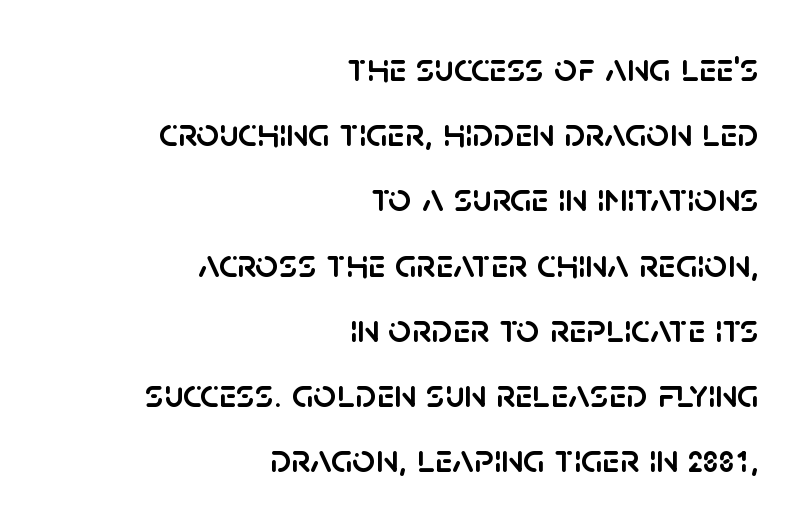
{"serif": "no", "italic": "no", "width": "normal", "stroke_contrast": "low", "x_height": "large", "monospaced": "no", "underline": "no", "align": "right", "line_spacing": "normal", "line_spacing_ratio": 1.63, "letter_spacing": "normal", "letter_spacing_em": 0.0, "glyph_px": 40}
